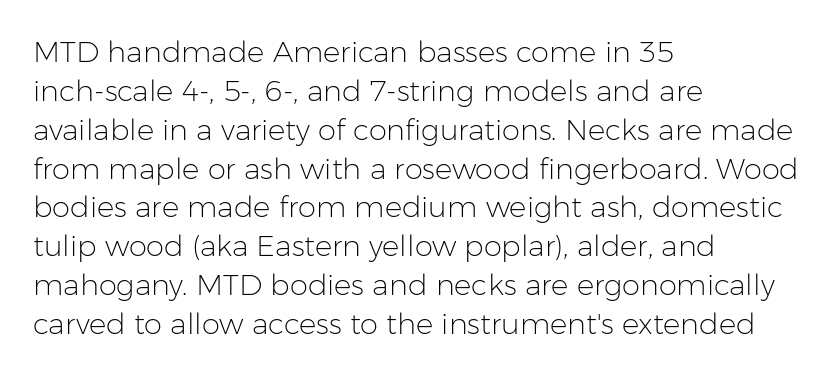
The image shows 29 px light sans-serif type, upright; set left-aligned, normal line spacing (1.34x), normal letter spacing, not underlined; low stroke contrast and a medium x-height.
